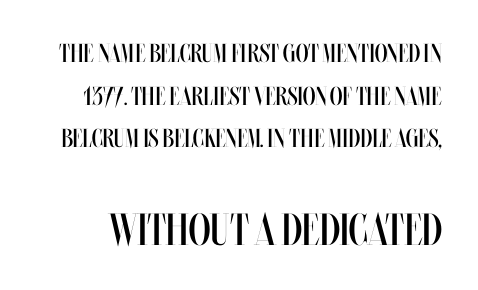
In terms of letterspacing, this is plain default setting. Note the varied advance widths — an 'i' is clearly narrower than an 'm'. Unmarked baselines from the first word to the last. Size hierarchy here favors the trailing block over the leading one. It's the straight-up-and-down kind of type. In terms of leading, this rendering sits right in the middle.
